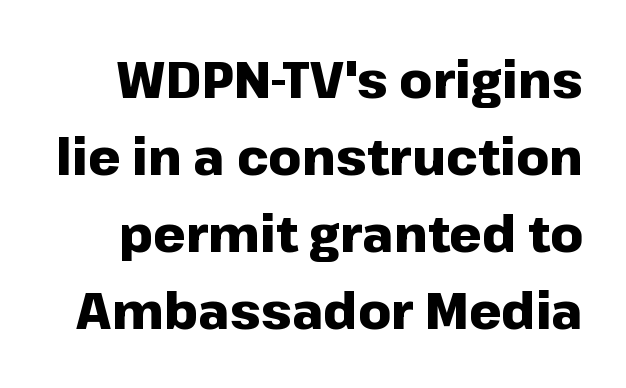
The image shows 51 px heavy sans-serif type, upright; set normal line spacing (1.51x), normal letter spacing, not underlined; low stroke contrast and a medium x-height.
